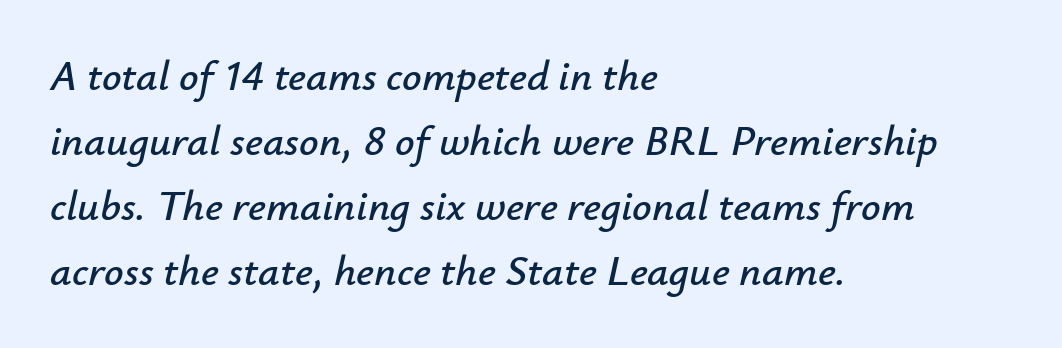
{"italic": "yes", "lean": "right", "slant_degrees": 12, "width": "normal", "stroke_contrast": "low", "x_height": "small", "monospaced": "no", "underline": "no", "align": "left", "line_spacing": "normal", "line_spacing_ratio": 1.51, "letter_spacing": "normal", "letter_spacing_em": 0.0, "glyph_px": 43}
